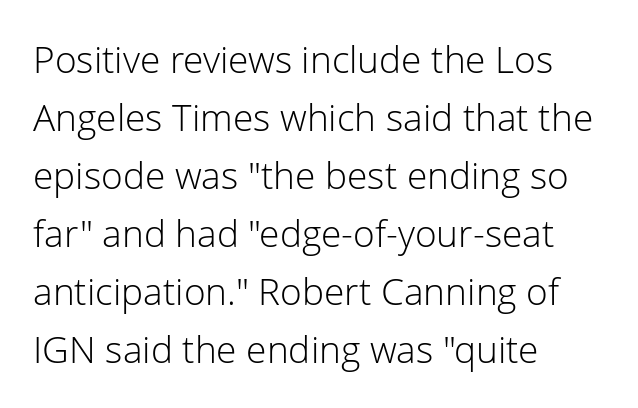
The image shows 37 px light sans-serif type, upright; set left-aligned, normal line spacing (1.57x), normal letter spacing, not underlined; low stroke contrast and a medium x-height.
